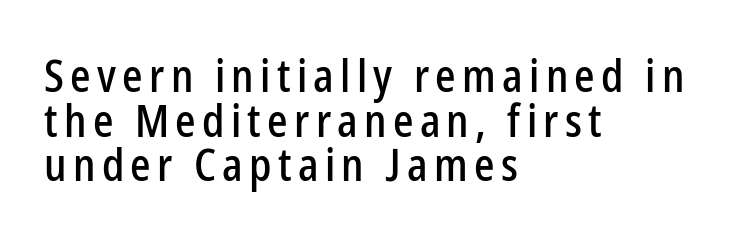
The text was rendered using a sans face with plain stroke endings. Students, observe: this is what under-led, compact text looks like. Quick note: underline off. This is the regular roman posture of the typeface. The lines in this sample share a left origin and differ only in where they stop.
